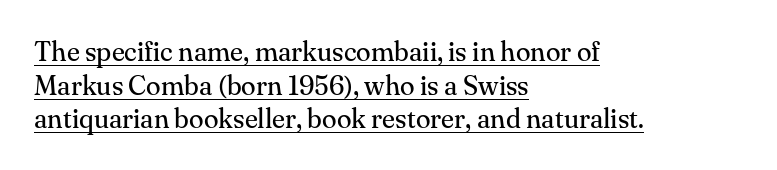
The image shows 27 px text type, upright; set left-aligned, normal line spacing (1.25x), normal letter spacing, underlined.
